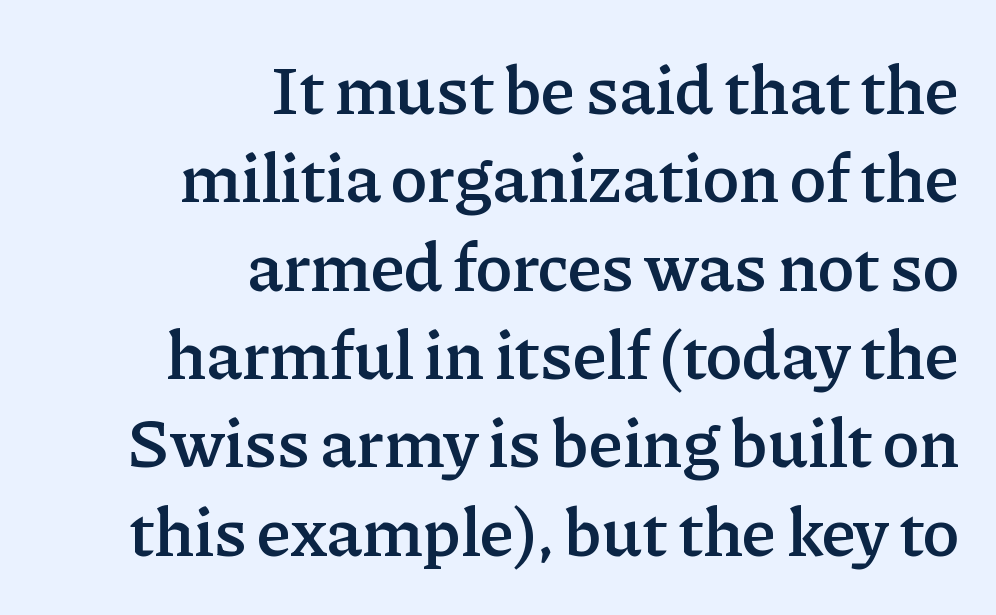
{"serif": "yes", "italic": "no", "bold": "semi", "weight": "semibold", "width": "normal", "stroke_contrast": "low", "x_height": "medium", "monospaced": "no", "underline": "no", "align": "right", "line_spacing": "normal", "line_spacing_ratio": 1.28, "letter_spacing": "normal", "letter_spacing_em": 0.0, "glyph_px": 69}
